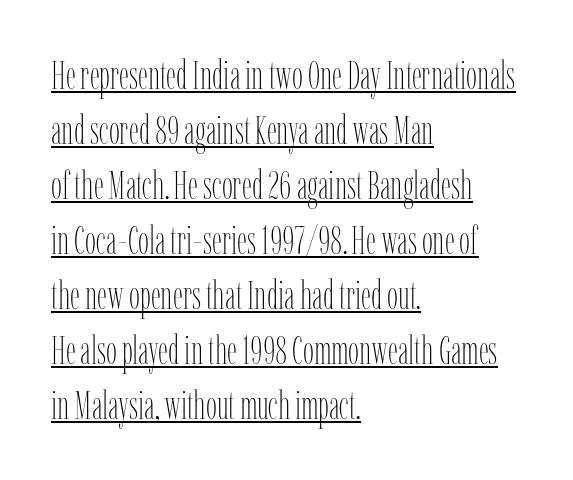
Q: Is the text bold? A: No.
Q: Is the text italic (slanted)? A: No, it is upright.
Q: Is the text underlined? A: Yes.
Q: How is the paragraph aligned? A: Left-aligned.
Q: Is the spacing between letters normal or unusually wide? A: Normal.
Q: Is the spacing between lines tight, normal or loose? A: Normal.
Q: Width (condensed, normal, or wide)? A: Condensed.
Q: Stroke contrast? A: Low.
Q: x-height? A: Medium.
Q: Monospaced? A: No.
